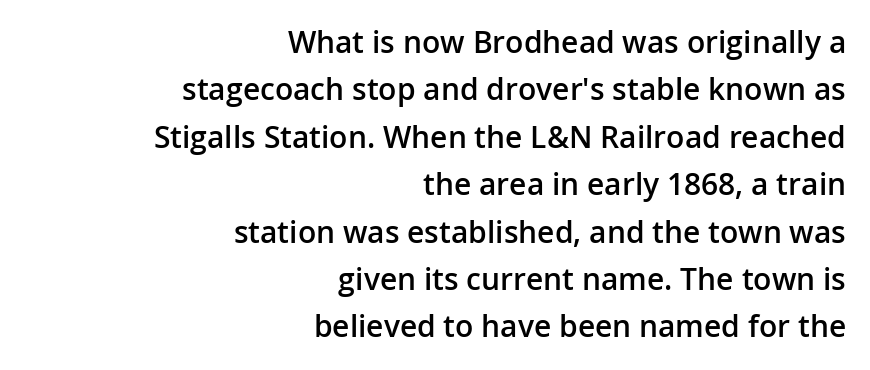
The image shows 30 px semibold sans-serif type, upright; set right-aligned, normal line spacing (1.58x), normal letter spacing, not underlined; low stroke contrast and a medium x-height.
